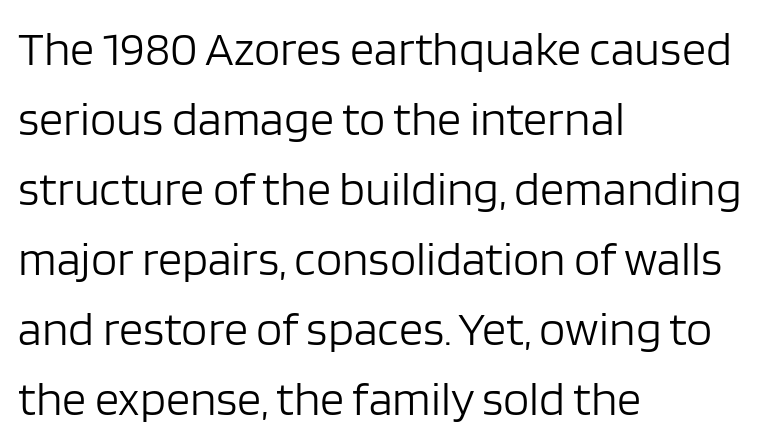
This is sans-serif lettering, the kind often seen on screens and signage. Normally led — the rows are evenly, conventionally spaced. Posture: straight, roman, zero tilt. Summary of weight: not heavy and not bold. The lines in this sample share a left origin and differ only in where they stop.
